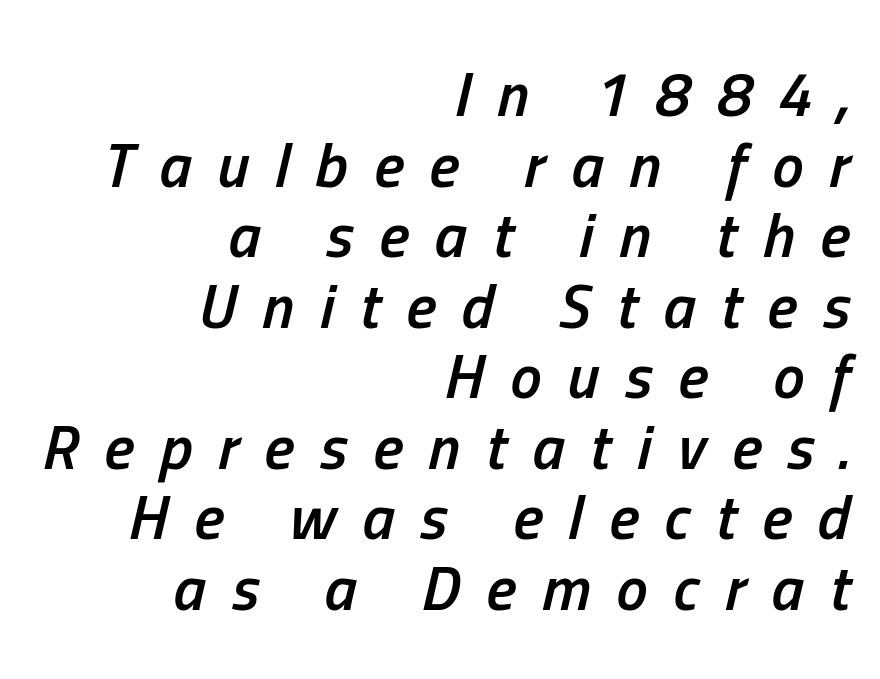
This sample has the flowing, uneven cadence of proportional lettering. Caption: expanded tracking, letters set apart. The paragraph shown leans on its right margin. The area under the type is left untouched. Stems and bowls a touch heavier than normal — semibold. The designer dialed line spacing down below the default.
